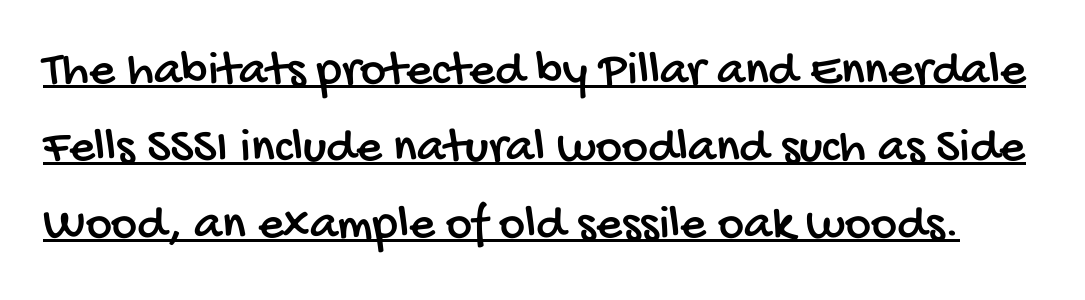
Q: Is the typeface a serif or a sans-serif typeface? A: Sans-serif.
Q: Is the text underlined? A: Yes.
Q: Is the spacing between letters normal or unusually wide? A: Normal.
Q: Is the spacing between lines tight, normal or loose? A: Normal.
Q: Width (condensed, normal, or wide)? A: Condensed.
Q: Stroke contrast? A: Low.
Q: x-height? A: Large.
Q: Monospaced? A: No.
